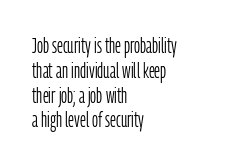
Q: Is the text bold? A: No.
Q: Is the text italic (slanted)? A: No, it is upright.
Q: Is the text underlined? A: No.
Q: How is the paragraph aligned? A: Left-aligned.
Q: Is the spacing between letters normal or unusually wide? A: Normal.
